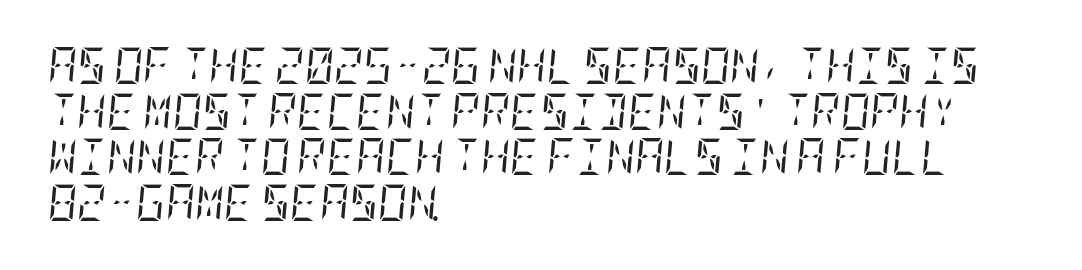
Q: Is the text bold? A: No.
Q: Is the text italic (slanted)? A: Yes, it leans right by about 5 degrees.
Q: Is the typeface a serif or a sans-serif typeface? A: Serif.
Q: Is the text underlined? A: No.
Q: How is the paragraph aligned? A: Left-aligned.
Q: Is the spacing between letters normal or unusually wide? A: Normal.
Q: Is the spacing between lines tight, normal or loose? A: Normal.
Q: Width (condensed, normal, or wide)? A: Condensed.
Q: Stroke contrast? A: Low.
Q: x-height? A: Large.
